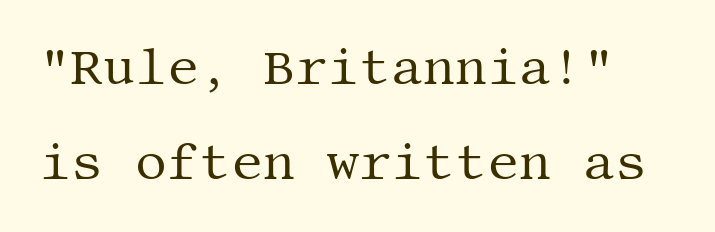
Rendered with straight, roman letterforms. Vertical stems look standard width or narrower in stroke. Check where the strokes stop: tiny serifs finish them off. Tracking here is standard; glyphs follow each other at the usual distance. The gap between lines stays unmarked. Vertical spacing — loose.
